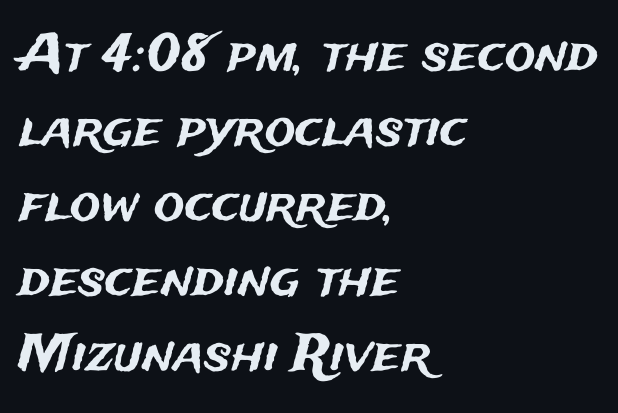
Each word holds together tightly as a unit, with standard inter-letter gaps. The area under the type is left untouched. The passage shown is typed in a proportional face where columns would drift. The typesetter chose a ragged-right arrangement here. The characters display no serif detailing; their extremities are plain.
